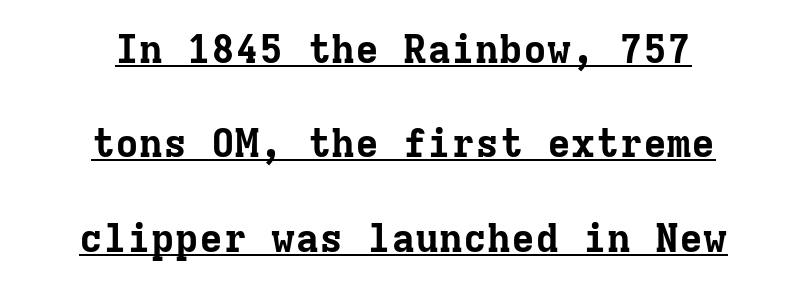
Q: Is the text bold? A: Yes.
Q: Is the text italic (slanted)? A: No, it is upright.
Q: Is the typeface a serif or a sans-serif typeface? A: Serif.
Q: Is the text underlined? A: Yes.
Q: How is the paragraph aligned? A: Centered.
Q: Is the spacing between letters normal or unusually wide? A: Normal.
Q: Is the spacing between lines tight, normal or loose? A: Loose.
Q: Width (condensed, normal, or wide)? A: Normal.
Q: Stroke contrast? A: Low.
Q: x-height? A: Medium.
Q: Monospaced? A: Yes.
